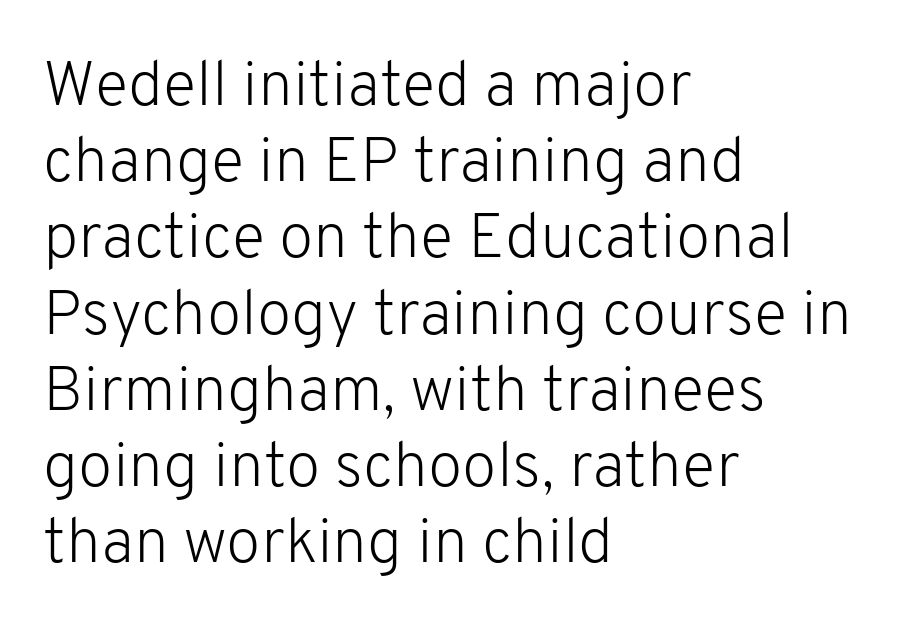
One-word summary of the alignment: left. Bold? No — there's no thickening of the strokes. Characters remain perfectly vertical along every line. Glyph-to-glyph distance matches everyday printed text. A sans-serif font was chosen for this passage. A typesetter would call this proportional, since set widths differ per character.
